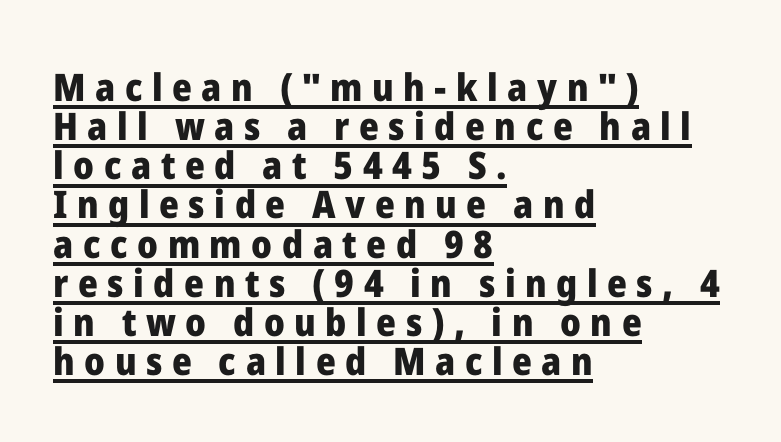
Q: Is the text bold? A: Yes.
Q: Is the text italic (slanted)? A: No, it is upright.
Q: Is the typeface a serif or a sans-serif typeface? A: Sans-serif.
Q: Is the text underlined? A: Yes.
Q: How is the paragraph aligned? A: Left-aligned.
Q: Is the spacing between letters normal or unusually wide? A: Unusually wide.
Q: Is the spacing between lines tight, normal or loose? A: Tight.
Q: Width (condensed, normal, or wide)? A: Normal.
Q: Stroke contrast? A: Low.
Q: x-height? A: Medium.
Q: Monospaced? A: No.
